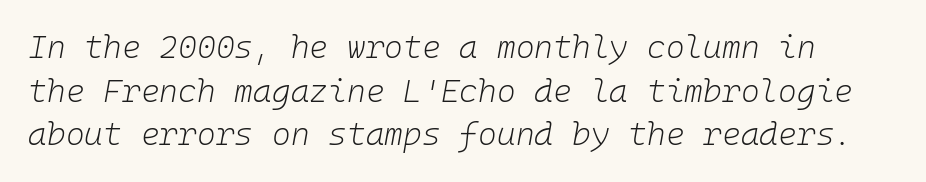
{"italic": "yes", "lean": "right", "slant_degrees": 10, "bold": "no", "weight": "light", "width": "normal", "stroke_contrast": "low", "x_height": "medium", "monospaced": "yes", "underline": "no", "line_spacing": "normal", "line_spacing_ratio": 1.36, "letter_spacing": "normal", "letter_spacing_em": 0.0, "glyph_px": 32}
